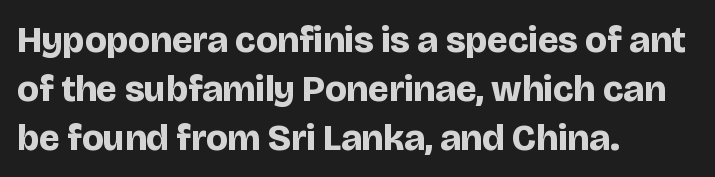
What's the leading like? Ordinary, nothing unusual. Notice how thick the strokes are: this is what a full bold looks like. The rendering keeps characters at their native spacing. A bare baseline throughout the passage. Every character sits straight up, as roman type does. The characters display no serif detailing; their extremities are plain.
